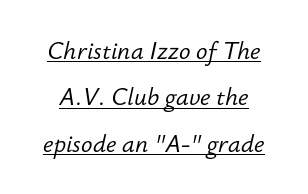
Observe the ordinary spacing: letters are neighbours, not strangers. A quiet, ordinary-to-light weight characterises the typeface. Honestly, the rows look like they've been pulled way apart. Is the type slanted? Yes — the strokes lean at a clear angle. Underlining? Definitely there.
